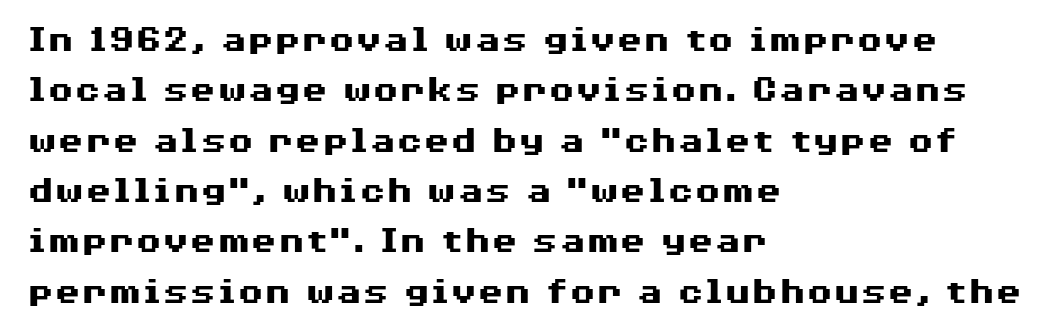
The image shows 39 px heavy, wide sans-serif type, upright; set left-aligned, normal line spacing (1.29x), normal letter spacing, not underlined; medium stroke contrast and a medium x-height.
